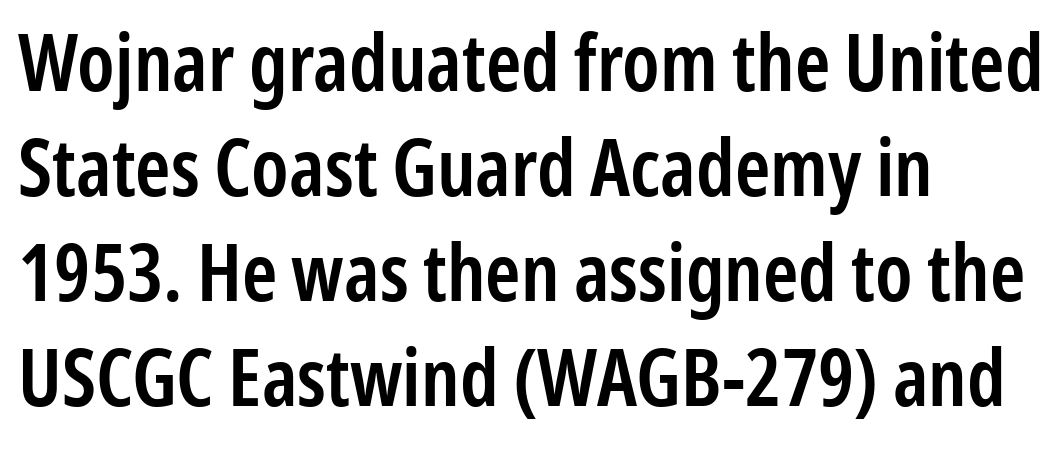
Proportional: the letters do not fall into vertical columns. The passage is arranged the way most books set body copy — flush left. The strip under each line holds only bare page. In terms of letterform style, serifs are entirely absent.
